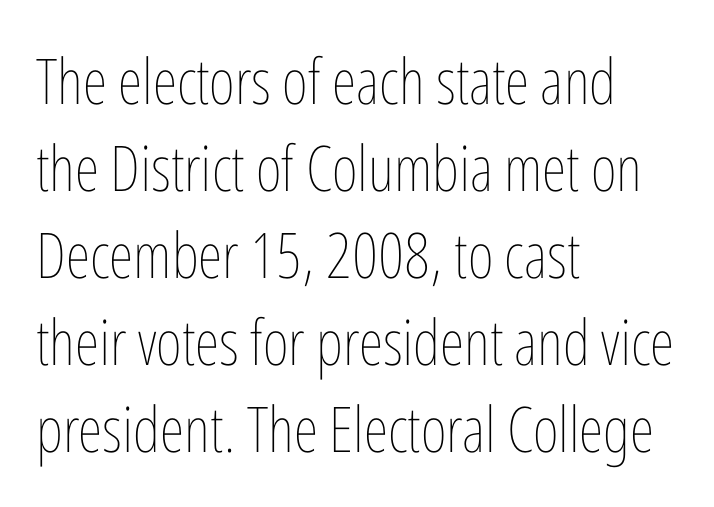
{"italic": "no", "bold": "no", "weight": "thin", "width": "condensed", "stroke_contrast": "low", "x_height": "medium", "monospaced": "no", "underline": "no", "align": "left", "line_spacing": "normal", "line_spacing_ratio": 1.38, "letter_spacing": "normal", "letter_spacing_em": 0.0, "glyph_px": 63}
